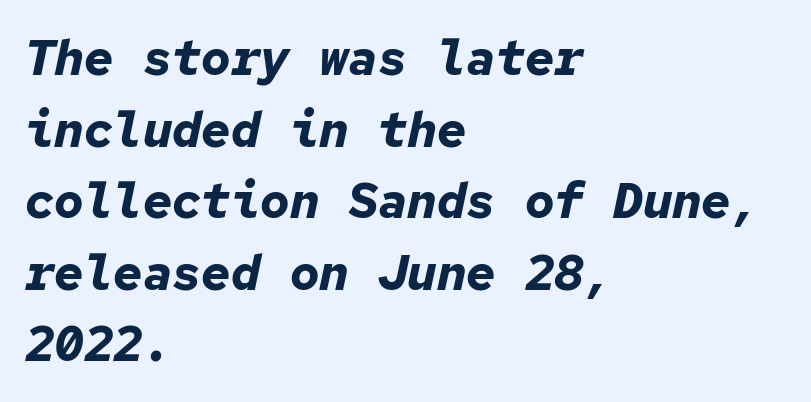
Inter-character spacing is left at the font's built-in metrics. Just letters on the line, the space beneath them empty. The rendering uses a bold face; every stroke is thick and dark. Is the type slanted? Yes — the strokes lean at a clear angle.
